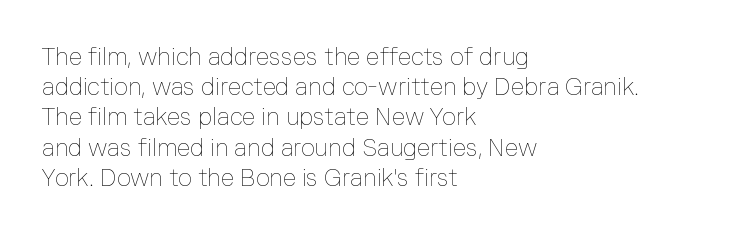
The image shows 24 px text type, upright; set left-aligned, normal line spacing (1.26x), normal letter spacing, not underlined.
